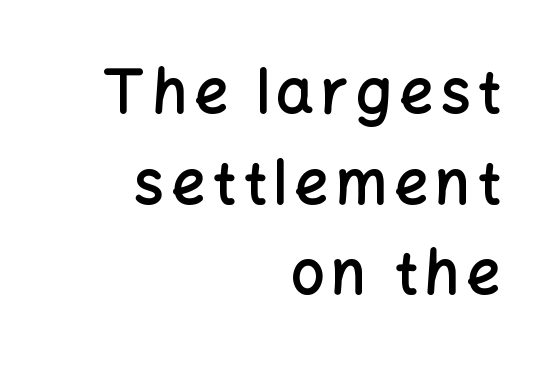
The image shows 60 px semibold sans-serif type, upright; set right-aligned, normal line spacing (1.51x), not underlined; low stroke contrast and a medium x-height.
